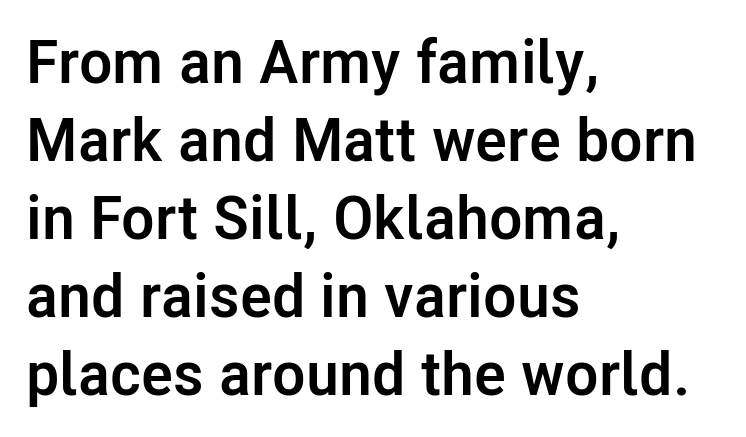
Q: Is the text bold? A: Yes.
Q: Is the text italic (slanted)? A: No, it is upright.
Q: Is the typeface a serif or a sans-serif typeface? A: Sans-serif.
Q: Is the text underlined? A: No.
Q: How is the paragraph aligned? A: Left-aligned.
Q: Is the spacing between letters normal or unusually wide? A: Normal.
Q: Is the spacing between lines tight, normal or loose? A: Normal.
Q: Width (condensed, normal, or wide)? A: Normal.
Q: Stroke contrast? A: Low.
Q: x-height? A: Medium.
Q: Monospaced? A: No.
